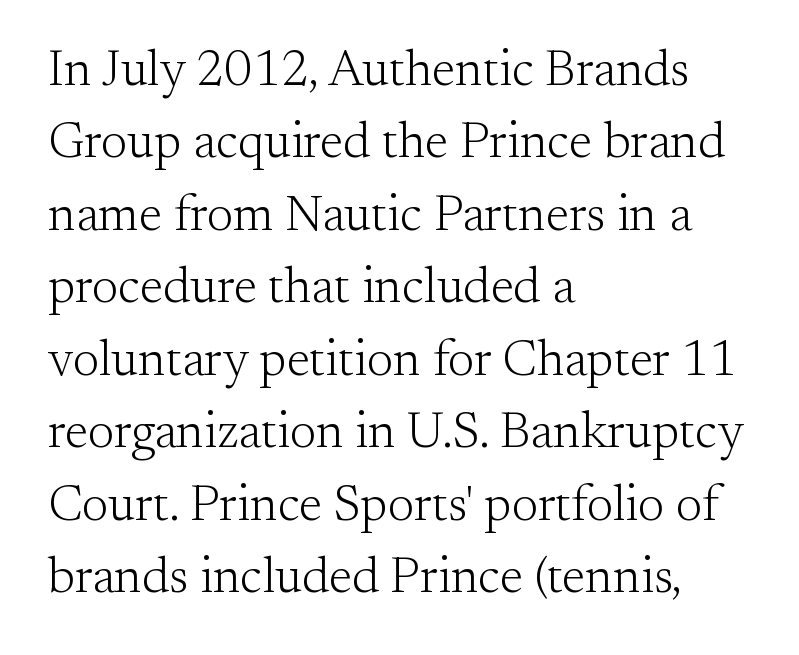
Q: Is the text bold? A: No.
Q: Is the text italic (slanted)? A: No, it is upright.
Q: Is the typeface a serif or a sans-serif typeface? A: Serif.
Q: Is the text underlined? A: No.
Q: How is the paragraph aligned? A: Left-aligned.
Q: Is the spacing between letters normal or unusually wide? A: Normal.
Q: Is the spacing between lines tight, normal or loose? A: Normal.
Q: Width (condensed, normal, or wide)? A: Normal.
Q: Stroke contrast? A: Medium.
Q: x-height? A: Small.
Q: Monospaced? A: No.
